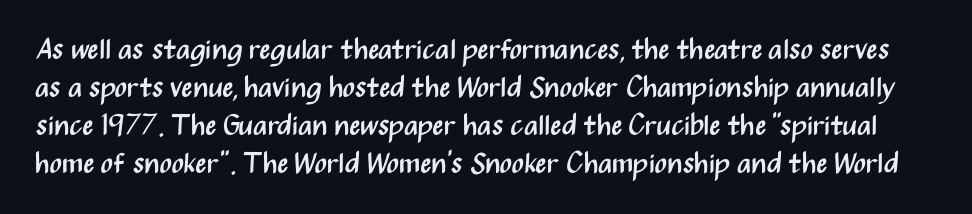
Q: Is the text bold? A: No.
Q: Is the text italic (slanted)? A: No, it is upright.
Q: Is the typeface a serif or a sans-serif typeface? A: Sans-serif.
Q: Is the text underlined? A: No.
Q: Is the spacing between letters normal or unusually wide? A: Normal.
Q: Is the spacing between lines tight, normal or loose? A: Normal.
Q: Width (condensed, normal, or wide)? A: Condensed.
Q: Stroke contrast? A: Medium.
Q: x-height? A: Medium.
Q: Monospaced? A: No.
